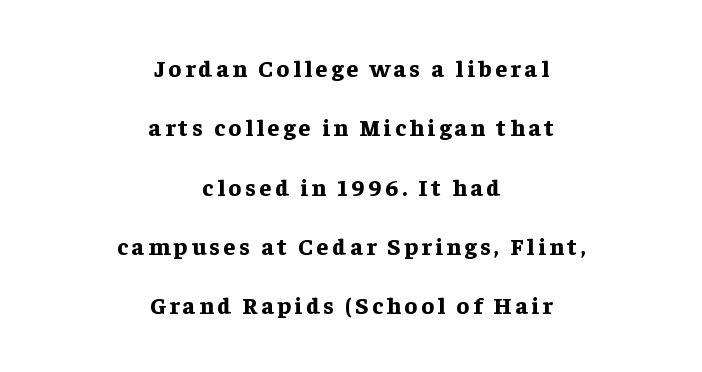
{"italic": "no", "bold": "yes", "underline": "no", "align": "center", "line_spacing": "loose", "line_spacing_ratio": 2.47, "glyph_px": 24}
